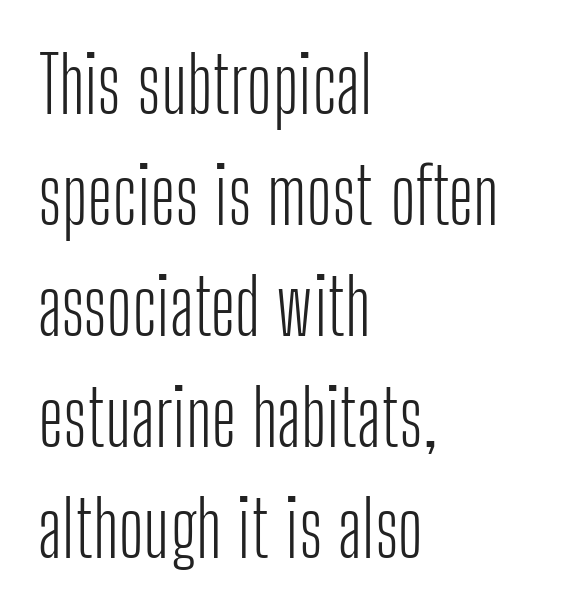
{"serif": "no", "italic": "no", "bold": "no", "weight": "light", "width": "condensed", "stroke_contrast": "low", "x_height": "medium", "monospaced": "no", "underline": "no", "align": "left", "line_spacing": "normal", "line_spacing_ratio": 1.44, "letter_spacing": "normal", "letter_spacing_em": 0.0, "glyph_px": 77}
